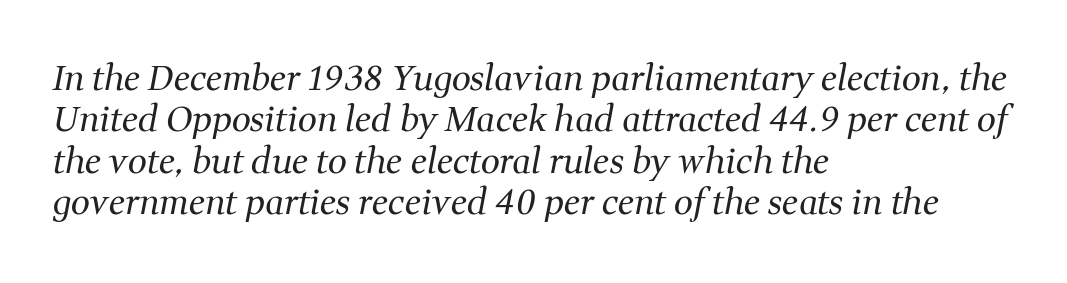
Q: Is the text bold? A: No.
Q: Is the text italic (slanted)? A: Yes, it leans right by about 11 degrees.
Q: Is the typeface a serif or a sans-serif typeface? A: Serif.
Q: Is the text underlined? A: No.
Q: How is the paragraph aligned? A: Left-aligned.
Q: Is the spacing between letters normal or unusually wide? A: Normal.
Q: Width (condensed, normal, or wide)? A: Normal.
Q: Stroke contrast? A: Medium.
Q: x-height? A: Medium.
Q: Monospaced? A: No.
